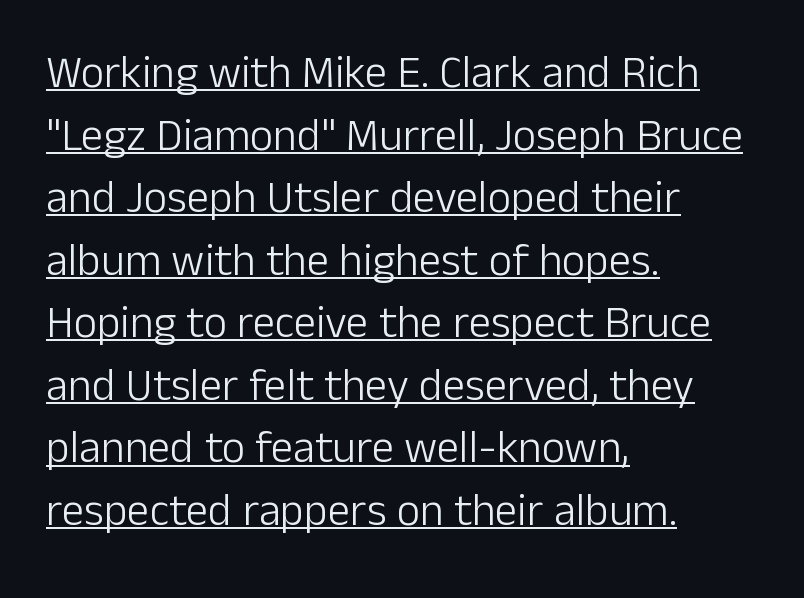
Each line of the rendering has a horizontal stroke beneath the glyphs. A light-to-regular cut is what we see here. Typographically, this falls in the sans-serif category. Do the letters lean? They stand straight.
